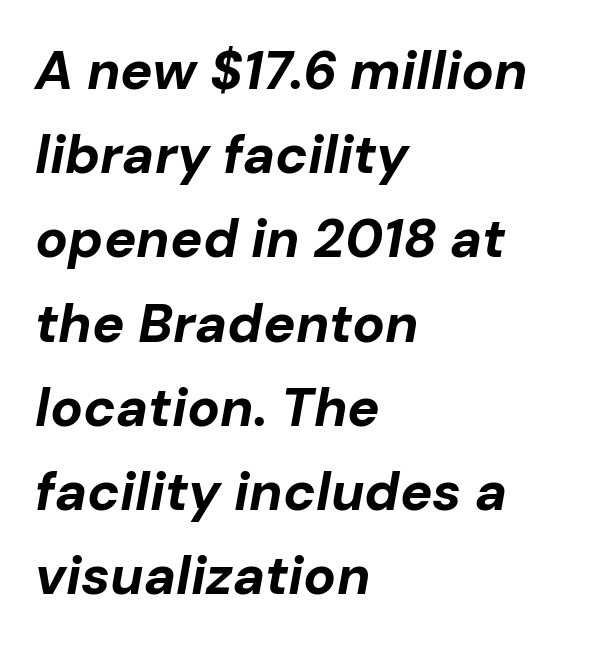
Q: Is the text bold? A: Yes.
Q: Is the text italic (slanted)? A: Yes, it leans right by about 10 degrees.
Q: Is the text underlined? A: No.
Q: How is the paragraph aligned? A: Left-aligned.
Q: Is the spacing between letters normal or unusually wide? A: Normal.
Q: Is the spacing between lines tight, normal or loose? A: Normal.
Q: Width (condensed, normal, or wide)? A: Normal.
Q: Stroke contrast? A: Low.
Q: x-height? A: Medium.
Q: Monospaced? A: No.
